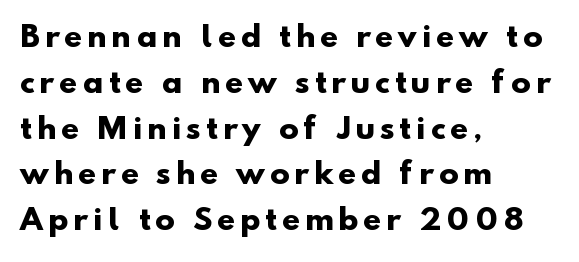
Q: Is the text bold? A: Yes.
Q: Is the typeface a serif or a sans-serif typeface? A: Sans-serif.
Q: Is the text underlined? A: No.
Q: How is the paragraph aligned? A: Left-aligned.
Q: Is the spacing between lines tight, normal or loose? A: Normal.
Q: Width (condensed, normal, or wide)? A: Normal.
Q: Stroke contrast? A: Low.
Q: x-height? A: Small.
Q: Monospaced? A: No.
